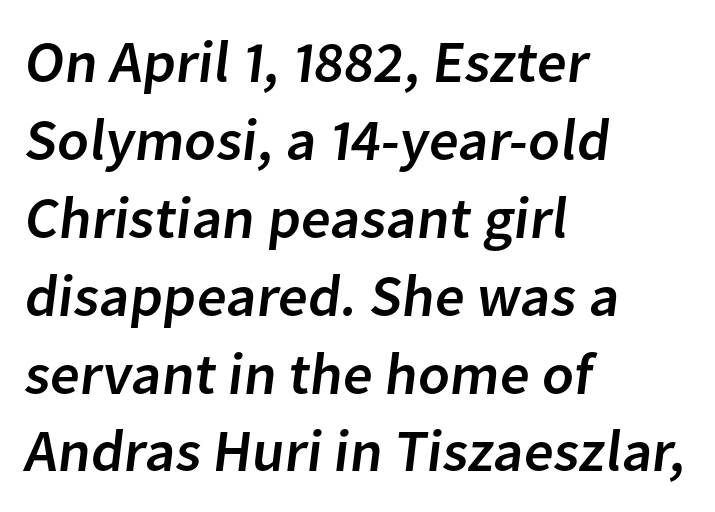
{"serif": "no", "width": "normal", "stroke_contrast": "low", "x_height": "medium", "monospaced": "no", "underline": "no", "align": "left", "line_spacing": "normal", "line_spacing_ratio": 1.32, "letter_spacing": "normal", "letter_spacing_em": 0.0, "glyph_px": 59}
